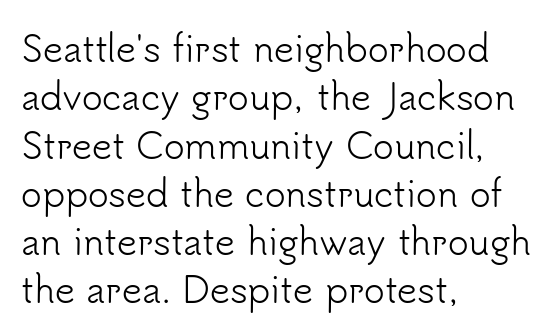
Q: Is the text bold? A: No.
Q: Is the text italic (slanted)? A: No, it is upright.
Q: Is the typeface a serif or a sans-serif typeface? A: Sans-serif.
Q: Is the text underlined? A: No.
Q: How is the paragraph aligned? A: Left-aligned.
Q: Is the spacing between letters normal or unusually wide? A: Normal.
Q: Is the spacing between lines tight, normal or loose? A: Normal.
Q: Width (condensed, normal, or wide)? A: Normal.
Q: Stroke contrast? A: Low.
Q: x-height? A: Small.
Q: Monospaced? A: No.
